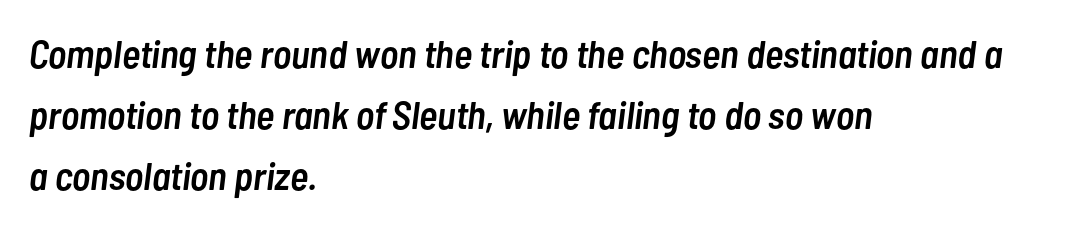
The image shows 39 px semibold, condensed type, italic (leaning right); set left-aligned, normal line spacing (1.56x), normal letter spacing, not underlined; low stroke contrast and a medium x-height.
